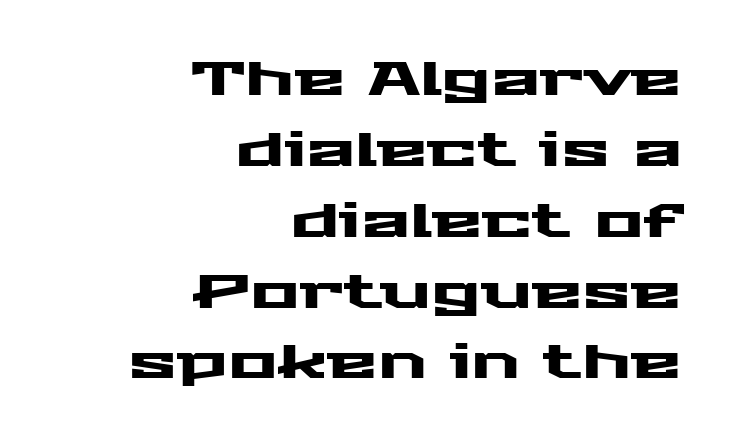
The ragged edge is on the left, which tells us the setting is flush right. If you measured baseline to baseline, you'd find a middling distance. Classification — sans serif. Posture: straight, roman, zero tilt.
